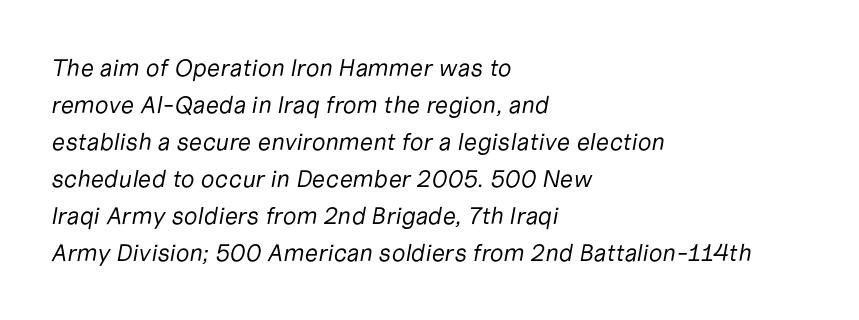
{"italic": "yes", "lean": "right", "slant_degrees": 10, "bold": "no", "underline": "no", "align": "left", "line_spacing": "normal", "line_spacing_ratio": 1.54, "letter_spacing": "normal", "letter_spacing_em": 0.0, "glyph_px": 24}
